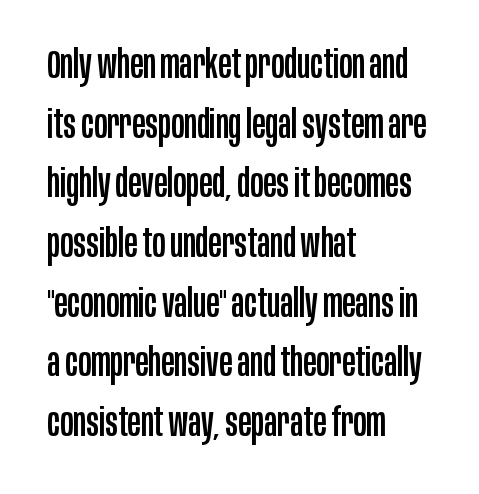
The image shows 39 px condensed sans-serif type, upright; set left-aligned, normal line spacing (1.53x), normal letter spacing, not underlined; low stroke contrast and a large x-height.
